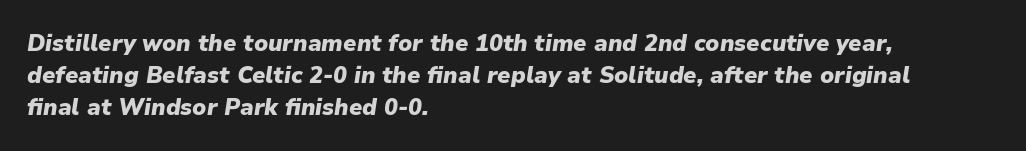
The image shows 23 px bold type, italic (leaning right); set left-aligned, normal line spacing (1.39x), normal letter spacing, not underlined.
